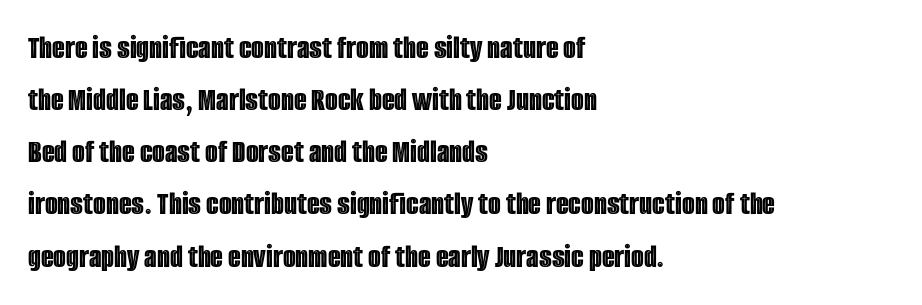
The image shows 33 px condensed type, upright; set left-aligned, normal line spacing (1.58x), normal letter spacing, not underlined; a large x-height.
